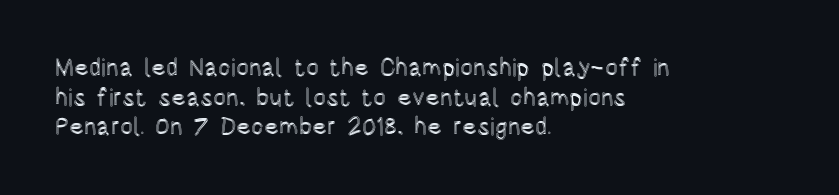
The image shows 24 px text type, upright; set left-aligned, line spacing 1.23x, normal letter spacing, not underlined.
